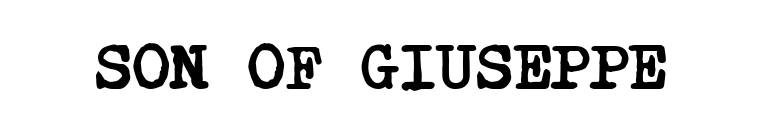
{"serif": "yes", "bold": "yes", "weight": "semibold", "width": "condensed", "stroke_contrast": "low", "x_height": "large", "underline": "no", "letter_spacing": "normal", "letter_spacing_em": 0.0, "glyph_px": 65}
